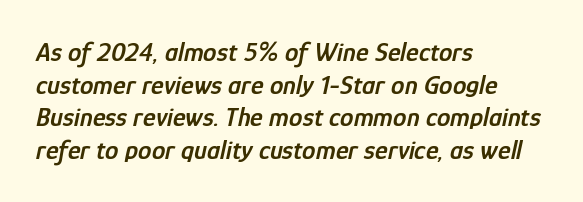
{"italic": "yes", "lean": "right", "slant_degrees": 12, "bold": "semi", "underline": "no", "align": "left", "line_spacing_ratio": 1.21, "letter_spacing": "normal", "letter_spacing_em": 0.0, "glyph_px": 27}
